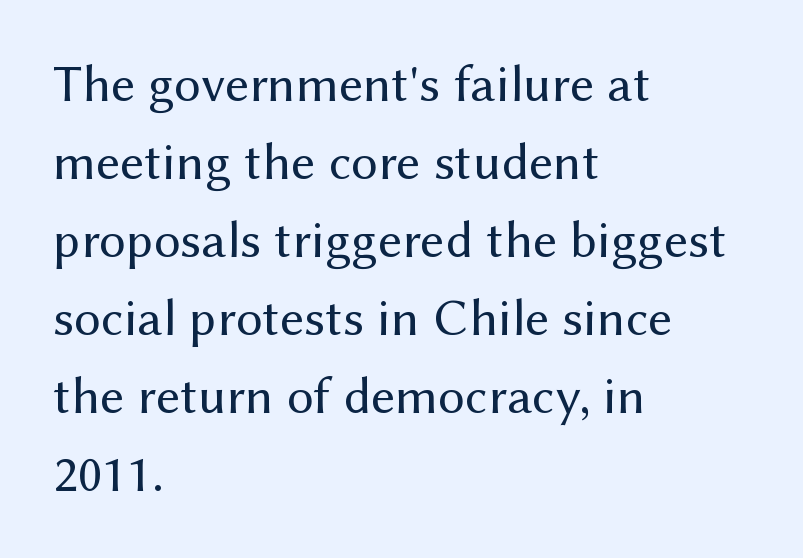
Q: Is the text bold? A: No.
Q: Is the text italic (slanted)? A: No, it is upright.
Q: Is the typeface a serif or a sans-serif typeface? A: Sans-serif.
Q: Is the text underlined? A: No.
Q: How is the paragraph aligned? A: Left-aligned.
Q: Is the spacing between letters normal or unusually wide? A: Normal.
Q: Is the spacing between lines tight, normal or loose? A: Normal.
Q: Width (condensed, normal, or wide)? A: Normal.
Q: Stroke contrast? A: Medium.
Q: x-height? A: Medium.
Q: Monospaced? A: No.
